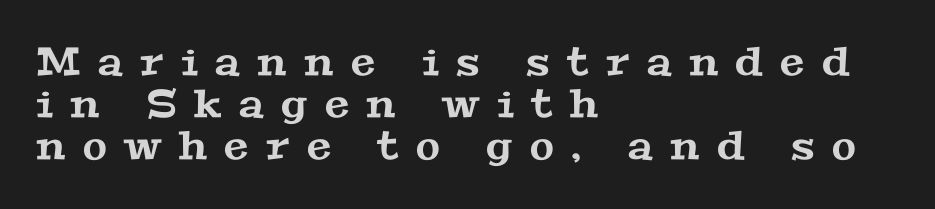
Q: Is the typeface a serif or a sans-serif typeface? A: Serif.
Q: Is the text underlined? A: No.
Q: How is the paragraph aligned? A: Left-aligned.
Q: Is the spacing between letters normal or unusually wide? A: Unusually wide.
Q: Is the spacing between lines tight, normal or loose? A: Tight.
Q: Width (condensed, normal, or wide)? A: Wide.
Q: Stroke contrast? A: Medium.
Q: x-height? A: Medium.
Q: Monospaced? A: No.
